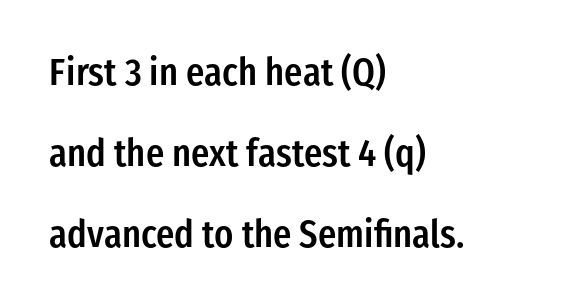
Varying glyph widths throughout — classic text-font behaviour. The axis of the letterforms is exactly vertical. Regarding leading, the lines here are spaced well apart. A sans-serif font was chosen for this passage. Letters rest on an invisible, unmarked baseline.
